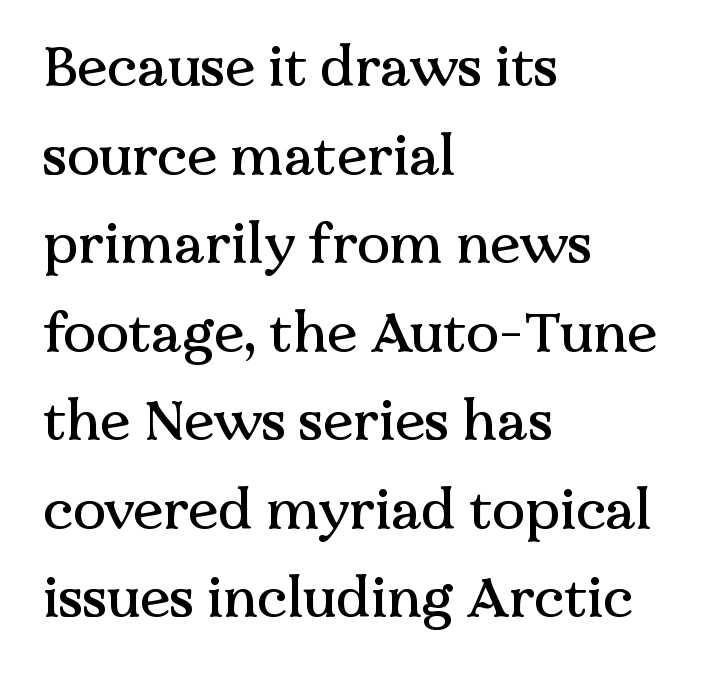
{"serif": "yes", "italic": "no", "width": "normal", "stroke_contrast": "medium", "x_height": "medium", "monospaced": "no", "underline": "no", "align": "left", "line_spacing": "normal", "line_spacing_ratio": 1.61, "letter_spacing": "normal", "letter_spacing_em": 0.0, "glyph_px": 55}
